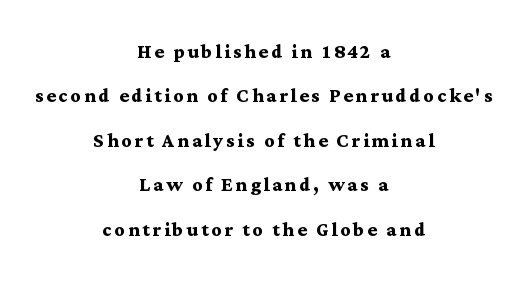
Horizontally, the lines are justified to the midpoint only. Emphasis by weight is at full strength: bold. Quick note: underline off. Characters remain perfectly vertical along every line.
